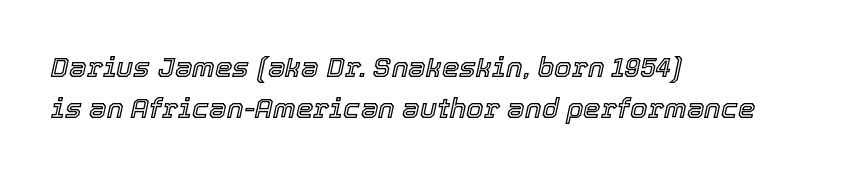
The image shows 28 px text type, italic (leaning right); set left-aligned, normal line spacing (1.47x), normal letter spacing, not underlined; a medium x-height.
